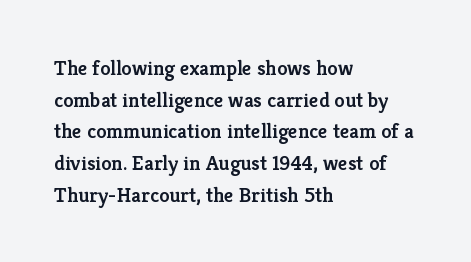
Q: Is the text bold? A: Semi-bold.
Q: Is the text italic (slanted)? A: No, it is upright.
Q: Is the text underlined? A: No.
Q: How is the paragraph aligned? A: Left-aligned.
Q: Is the spacing between letters normal or unusually wide? A: Normal.
Q: Is the spacing between lines tight, normal or loose? A: Normal.
